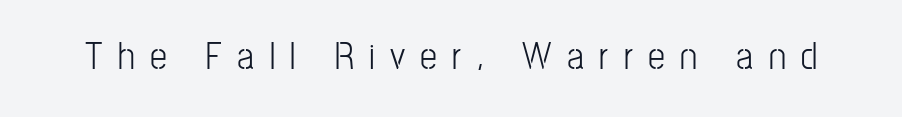
The image shows 38 px light, condensed sans-serif type, upright; set unusually wide letter spacing (+0.4 em), not underlined; low stroke contrast and a medium x-height.
